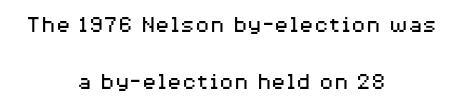
Q: Is the text bold? A: No.
Q: Is the text italic (slanted)? A: No, it is upright.
Q: Is the text underlined? A: No.
Q: How is the paragraph aligned? A: Centered.
Q: Is the spacing between letters normal or unusually wide? A: Normal.
Q: Is the spacing between lines tight, normal or loose? A: Loose.
